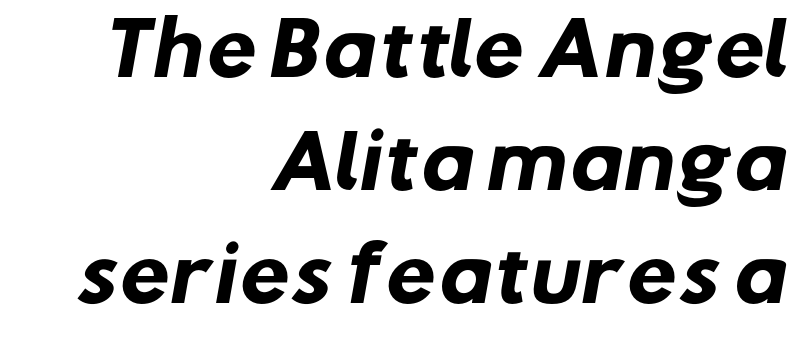
The image shows 72 px heavy sans-serif type; set right-aligned, normal line spacing (1.57x), normal letter spacing, not underlined; low stroke contrast and a medium x-height.
